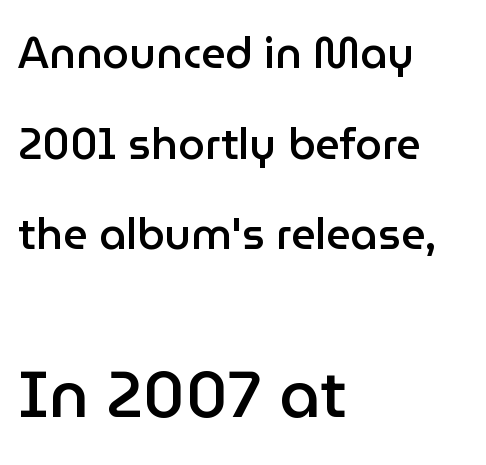
The line-height multiplier appears high, well above default. The typesetter chose a ragged-right arrangement here. These lines are rendered in a variable-pitch font. Here the glyphs are tracked normally, forming tight word shapes. The face used here is a semibold: visibly heavier than regular, lighter than bold. Quick note: underline off.
